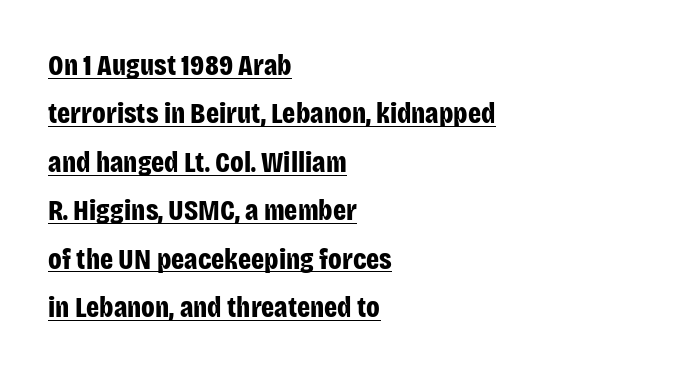
Summary of vertical rhythm: regular, with standard interline spacing. The letters advance in unequal steps, a hallmark of proportional type. This sample carries an underscore along the baseline area. A dark, heavy texture on the line: the type is bold. Left-aligned paragraph, ragged on the right.
